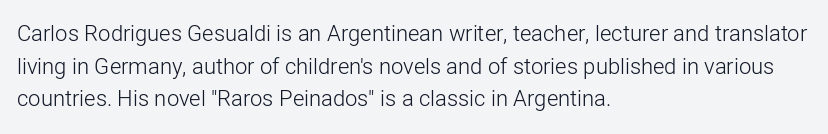
Rows of type keep a routine distance in the vertical direction. The space beneath each line is pristine and unruled. Which margin do the lines hug? The left one — the right edge is uneven. The letterforms sit shoulder to shoulder at normal distance.
